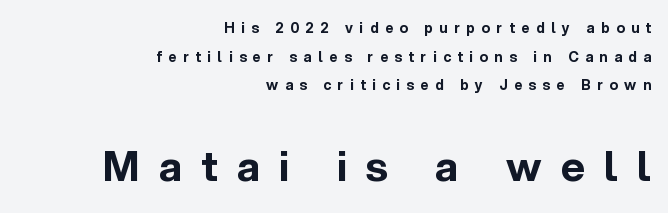
Q: Is the text bold? A: Yes.
Q: Is the text italic (slanted)? A: No, it is upright.
Q: Is the typeface a serif or a sans-serif typeface? A: Sans-serif.
Q: Is the text underlined? A: No.
Q: How is the paragraph aligned? A: Right-aligned.
Q: Is the spacing between letters normal or unusually wide? A: Unusually wide.
Q: Is the spacing between lines tight, normal or loose? A: Loose.
Q: Which block of text is set in a larger size, the first (top) or the second (bottom)? A: The second (bottom) one.
Q: Width (condensed, normal, or wide)? A: Normal.
Q: x-height? A: Medium.
Q: Monospaced? A: No.
